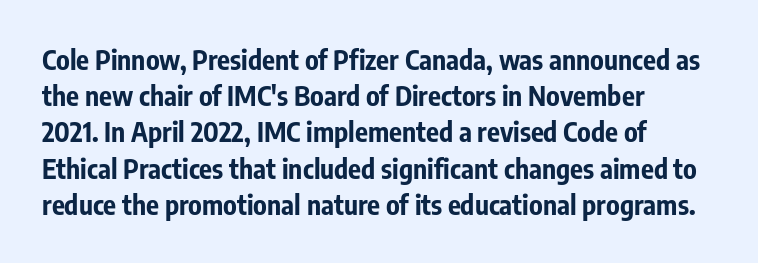
Does the weight exceed regular? Yes, all the way to bold. Inter-character spacing is left at the font's built-in metrics. If you drew a ruler down the left edge, every line would touch it. Only glyphs here, with clear space below each row. This sample keeps an unexceptional amount of space between lines.
